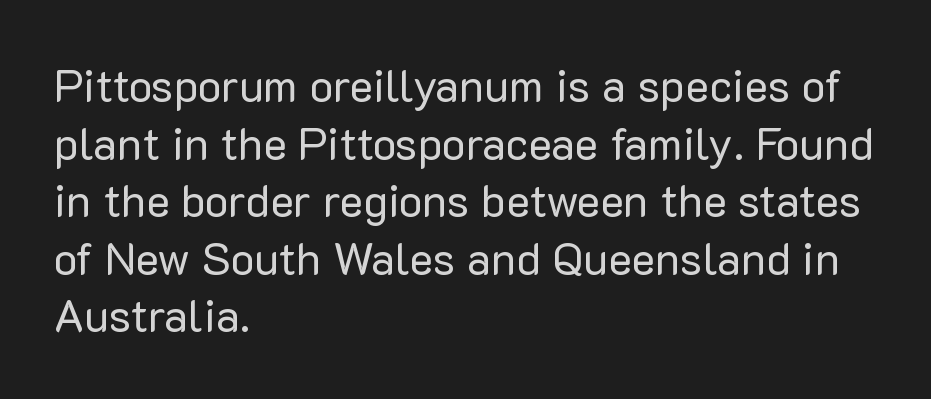
{"serif": "no", "italic": "no", "bold": "no", "weight": "regular", "width": "normal", "stroke_contrast": "low", "x_height": "medium", "monospaced": "no", "underline": "no", "align": "left", "line_spacing": "normal", "line_spacing_ratio": 1.28, "letter_spacing": "normal", "letter_spacing_em": 0.0, "glyph_px": 45}
